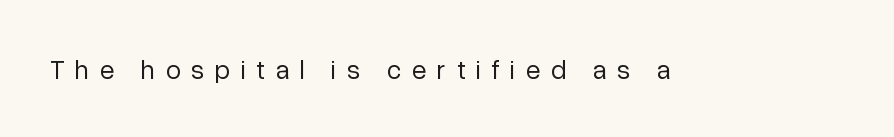
{"italic": "no", "bold": "no", "underline": "no", "letter_spacing": "wide", "letter_spacing_em": 0.39, "glyph_px": 27}
